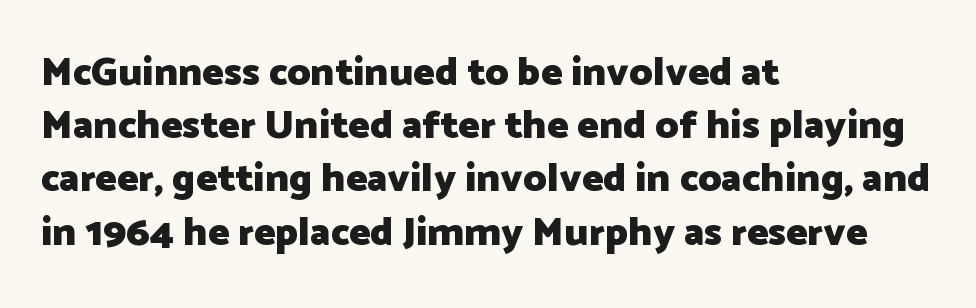
Q: Is the text bold? A: Yes.
Q: Is the text italic (slanted)? A: No, it is upright.
Q: Is the typeface a serif or a sans-serif typeface? A: Sans-serif.
Q: Is the text underlined? A: No.
Q: How is the paragraph aligned? A: Left-aligned.
Q: Is the spacing between letters normal or unusually wide? A: Normal.
Q: Is the spacing between lines tight, normal or loose? A: Normal.
Q: Width (condensed, normal, or wide)? A: Normal.
Q: Stroke contrast? A: Low.
Q: x-height? A: Medium.
Q: Monospaced? A: No.
